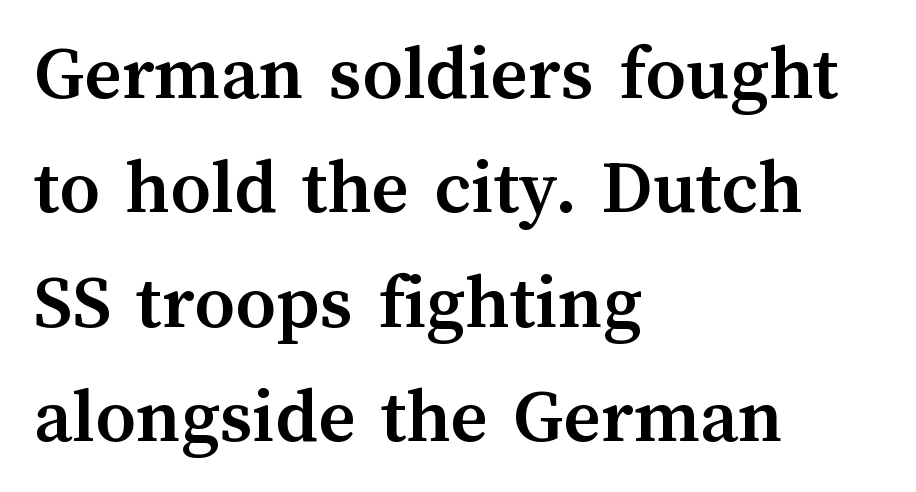
{"italic": "no", "bold": "yes", "weight": "semibold", "width": "normal", "stroke_contrast": "medium", "x_height": "medium", "monospaced": "no", "underline": "no", "align": "left", "line_spacing": "normal", "line_spacing_ratio": 1.43, "letter_spacing": "normal", "letter_spacing_em": 0.0, "glyph_px": 80}
